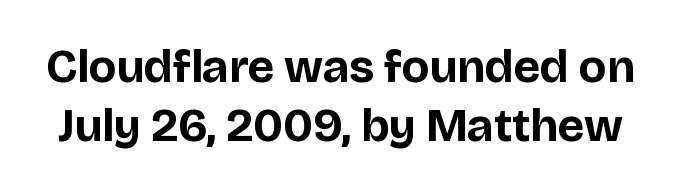
The image shows 47 px bold sans-serif type, upright; set normal line spacing (1.26x), normal letter spacing, not underlined; low stroke contrast and a large x-height.
